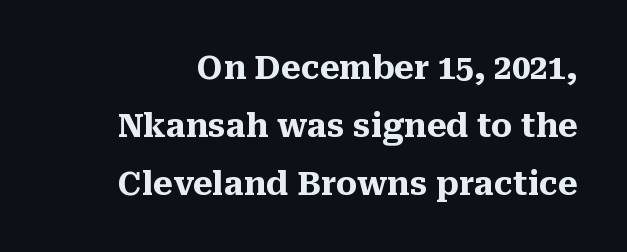
The image shows 32 px heavy serif type, upright; set line spacing 1.81x, normal letter spacing, not underlined; medium stroke contrast and a medium x-height.
